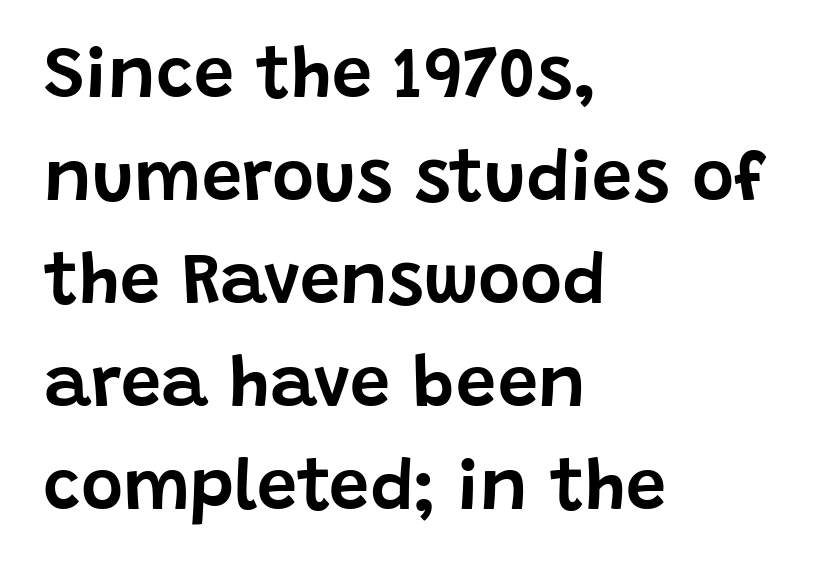
{"serif": "no", "italic": "no", "width": "normal", "stroke_contrast": "low", "x_height": "large", "monospaced": "no", "underline": "no", "align": "left", "line_spacing": "normal", "line_spacing_ratio": 1.43, "letter_spacing": "normal", "letter_spacing_em": 0.0, "glyph_px": 72}
